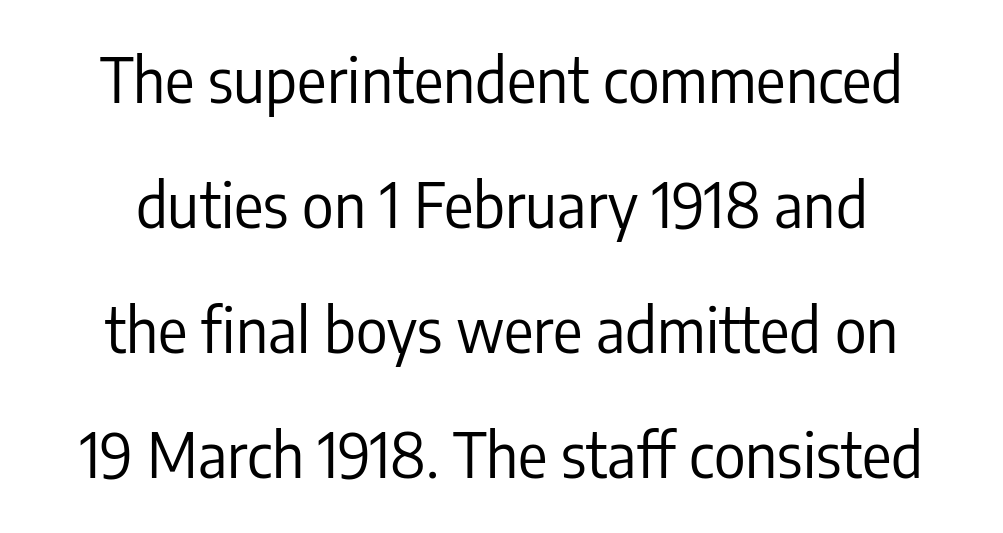
The image shows 61 px regular-weight, condensed sans-serif type, upright; set loose line spacing (2.05x), normal letter spacing, not underlined; low stroke contrast and a medium x-height.
